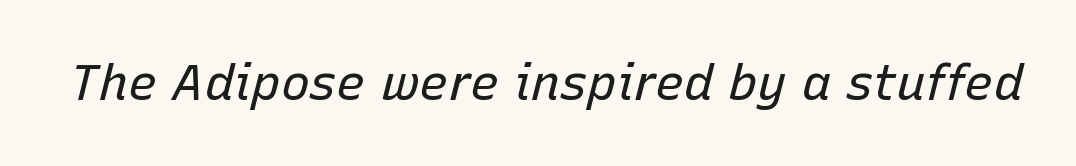
The image shows 49 px regular-weight type, italic (leaning right); set normal letter spacing, not underlined; low stroke contrast and a medium x-height.
